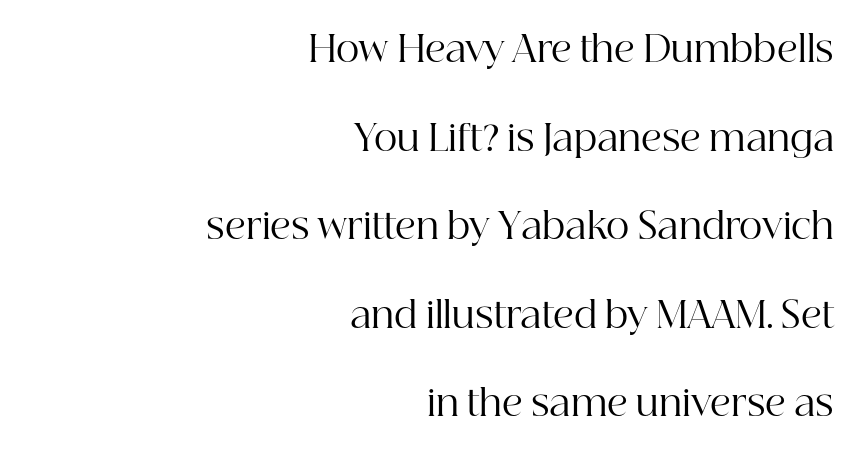
The image shows 36 px regular-weight serif type, upright; set right-aligned, loose line spacing (2.46x), normal letter spacing, not underlined; high stroke contrast and a medium x-height.
